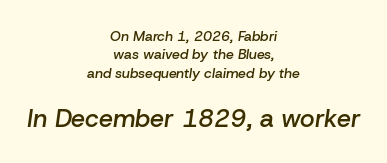
{"italic": "yes", "lean": "right", "slant_degrees": 8, "bold": "semi", "underline": "no", "align": "center", "line_spacing": "normal", "line_spacing_ratio": 1.32, "letter_spacing": "normal", "letter_spacing_em": 0.0, "larger_block": "second", "size_ratio": 1.79, "glyph_px": 25}
